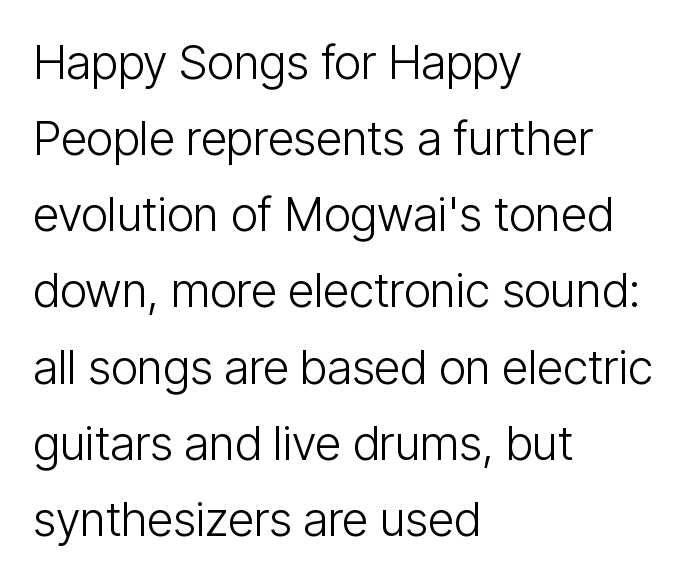
{"serif": "no", "italic": "no", "bold": "no", "weight": "light", "width": "condensed", "stroke_contrast": "low", "x_height": "medium", "monospaced": "no", "underline": "no", "align": "left", "line_spacing": "normal", "line_spacing_ratio": 1.62, "letter_spacing": "normal", "letter_spacing_em": 0.0, "glyph_px": 47}
